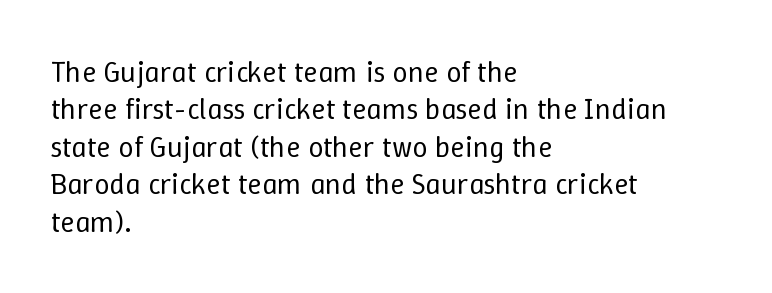
The image shows 30 px regular-weight type, upright; set left-aligned, normal line spacing (1.25x), normal letter spacing, not underlined; low stroke contrast and a medium x-height.
